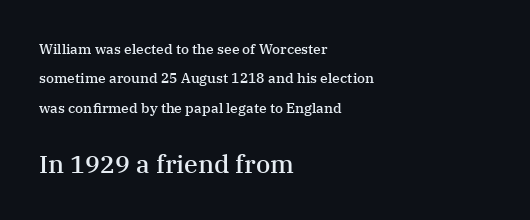
{"italic": "no", "bold": "semi", "underline": "no", "align": "left", "line_spacing": "loose", "line_spacing_ratio": 2.1, "letter_spacing": "normal", "letter_spacing_em": 0.0, "larger_block": "second", "size_ratio": 1.79, "glyph_px": 25}
